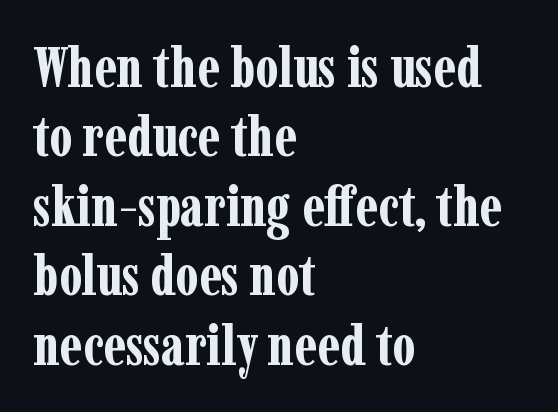
The image shows 56 px bold, condensed serif type, upright; set left-aligned, line spacing 1.24x, normal letter spacing, not underlined; low stroke contrast and a medium x-height.
